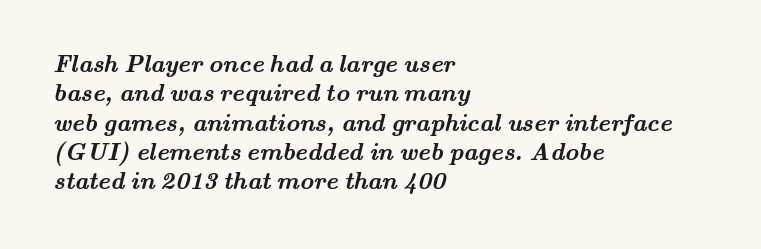
Left-aligned paragraph, ragged on the right. This is heavy type, rendered in bold. Letter spacing: default. The strip under each line holds only bare page.
